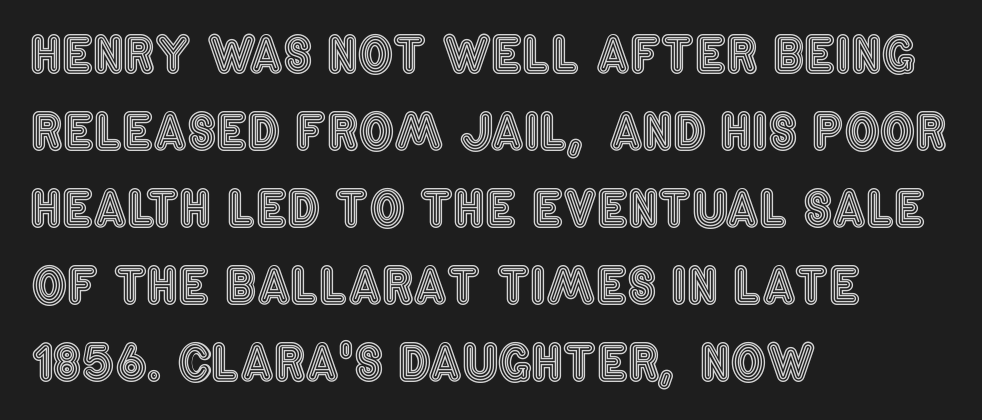
The image shows 49 px condensed type, upright; set left-aligned, normal line spacing (1.57x), normal letter spacing, not underlined; a large x-height.
